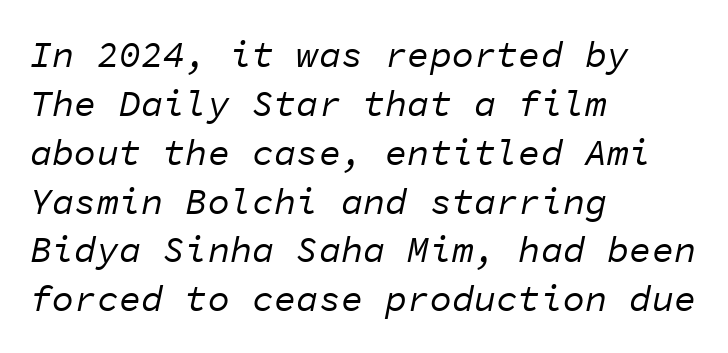
A quiet, ordinary-to-light weight characterises the typeface. When letters slant like this, we call the style italic. Is there much room between lines? A standard amount, neither cramped nor airy. The zone under the glyphs is completely vacant. Letter spacing: default. These lines stack with their left ends in a neat column.
